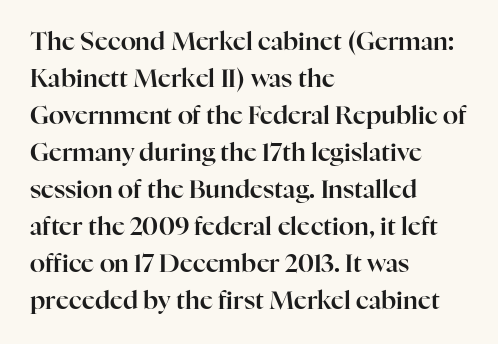
Q: Is the text italic (slanted)? A: No, it is upright.
Q: Is the text underlined? A: No.
Q: How is the paragraph aligned? A: Left-aligned.
Q: Is the spacing between letters normal or unusually wide? A: Normal.
Q: Is the spacing between lines tight, normal or loose? A: Normal.
